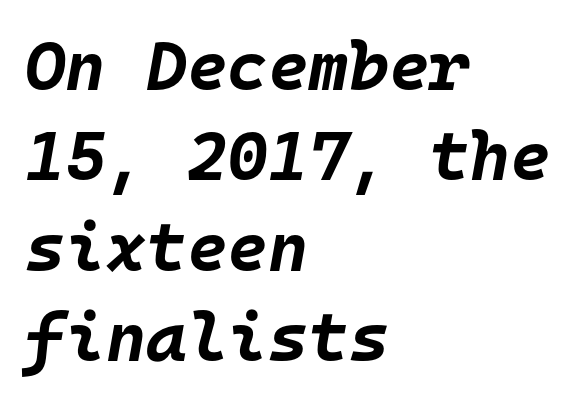
Q: Is the text bold? A: Yes.
Q: Is the text italic (slanted)? A: Yes, it leans right by about 10 degrees.
Q: Is the text underlined? A: No.
Q: How is the paragraph aligned? A: Left-aligned.
Q: Is the spacing between letters normal or unusually wide? A: Normal.
Q: Is the spacing between lines tight, normal or loose? A: Normal.
Q: Width (condensed, normal, or wide)? A: Normal.
Q: Stroke contrast? A: Low.
Q: x-height? A: Large.
Q: Monospaced? A: Yes.
